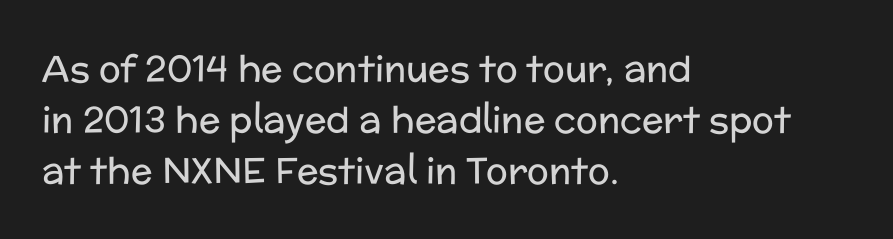
The lettering holds an erect, upright posture throughout. Any mark beneath the type? The region is blank. Does the type have serifs? No, each stem ends abruptly. The setting favours the left margin, as ordinary paragraphs usually do. No extra ink here — the face is not bold. Think of a printed novel: that variable character pitch is what you see here.
